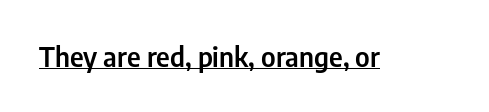
The image shows 27 px text type, upright; set normal letter spacing, underlined.
